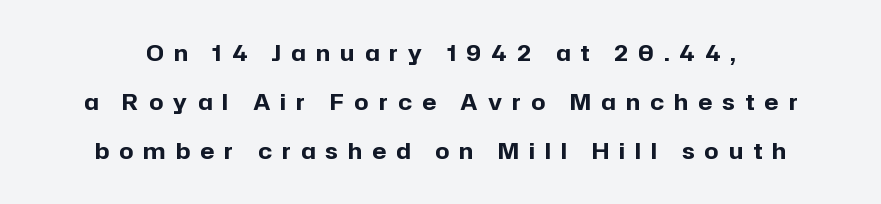
{"italic": "no", "bold": "yes", "underline": "no", "line_spacing": "loose", "line_spacing_ratio": 2.22, "letter_spacing": "wide", "letter_spacing_em": 0.47, "glyph_px": 22}
